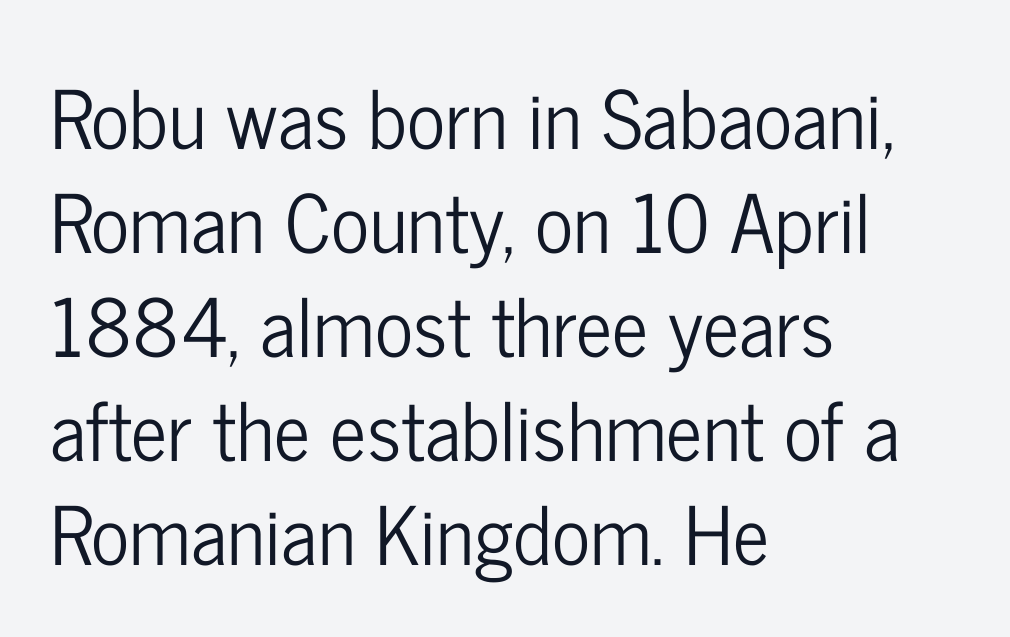
The image shows 80 px condensed sans-serif type, upright; set left-aligned, normal line spacing (1.3x), normal letter spacing, not underlined; low stroke contrast and a medium x-height.
